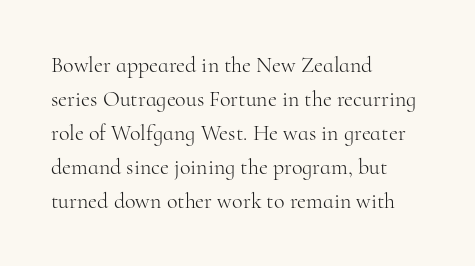
The image shows 22 px text type, upright; set left-aligned, normal line spacing (1.54x), normal letter spacing, not underlined.
